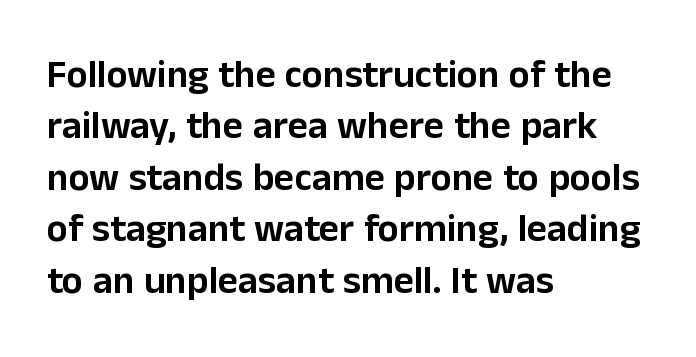
Q: Is the text italic (slanted)? A: No, it is upright.
Q: Is the typeface a serif or a sans-serif typeface? A: Sans-serif.
Q: Is the text underlined? A: No.
Q: How is the paragraph aligned? A: Left-aligned.
Q: Is the spacing between letters normal or unusually wide? A: Normal.
Q: Is the spacing between lines tight, normal or loose? A: Normal.
Q: Width (condensed, normal, or wide)? A: Normal.
Q: Stroke contrast? A: Low.
Q: x-height? A: Medium.
Q: Monospaced? A: No.
